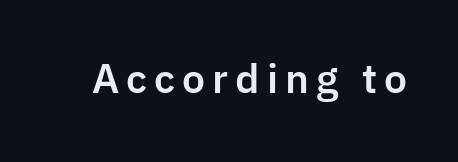
The strip under each line holds only bare page. Do the letters lean? They stand straight. In terms of letterform style, serifs are entirely absent. Looks like regular typesetting: each glyph gets only the width it needs.
